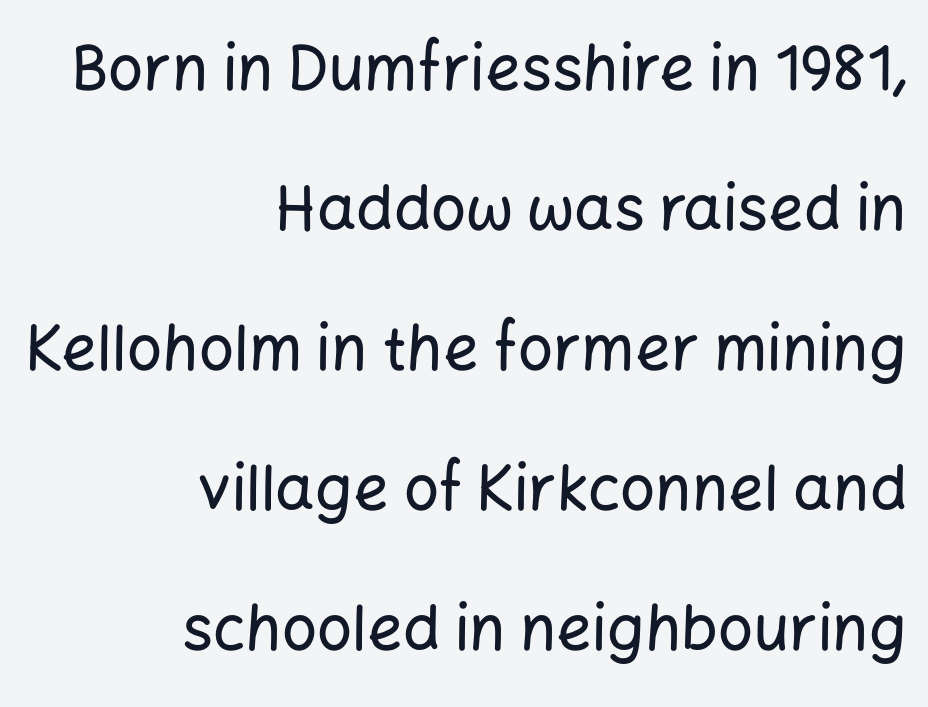
{"serif": "no", "italic": "no", "width": "normal", "stroke_contrast": "low", "x_height": "medium", "monospaced": "no", "underline": "no", "align": "right", "line_spacing": "loose", "line_spacing_ratio": 2.26, "letter_spacing": "normal", "letter_spacing_em": 0.0, "glyph_px": 62}
